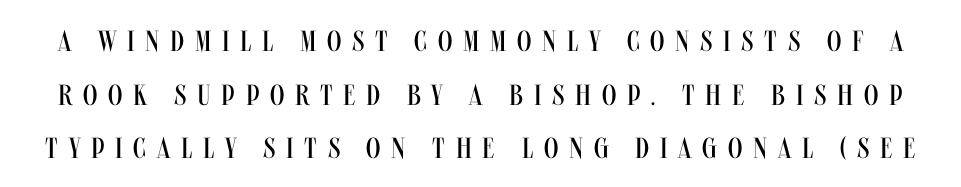
{"serif": "no", "italic": "no", "bold": "no", "weight": "regular", "width": "condensed", "stroke_contrast": "medium", "x_height": "large", "monospaced": "no", "underline": "no", "line_spacing_ratio": 1.85, "letter_spacing": "wide", "letter_spacing_em": 0.37, "glyph_px": 29}
